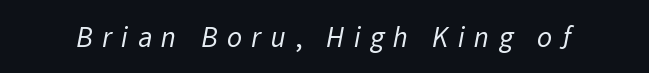
{"serif": "no", "bold": "no", "weight": "regular", "width": "normal", "stroke_contrast": "low", "x_height": "medium", "monospaced": "no", "underline": "no", "letter_spacing": "wide", "letter_spacing_em": 0.32, "glyph_px": 29}
